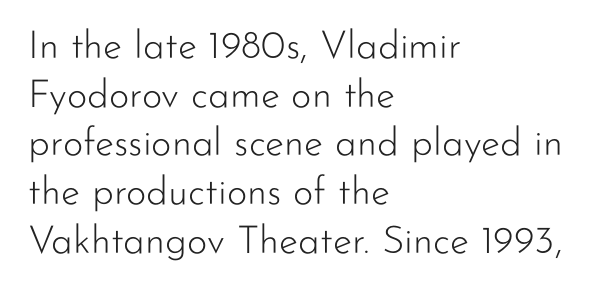
{"serif": "no", "italic": "no", "bold": "no", "weight": "light", "width": "normal", "stroke_contrast": "low", "x_height": "small", "monospaced": "no", "underline": "no", "align": "left", "line_spacing": "normal", "line_spacing_ratio": 1.25, "letter_spacing": "normal", "letter_spacing_em": 0.0, "glyph_px": 39}
